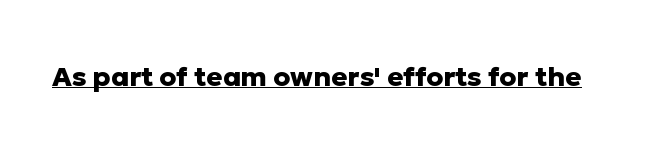
The image shows 27 px bold type, upright; set normal letter spacing, underlined.
